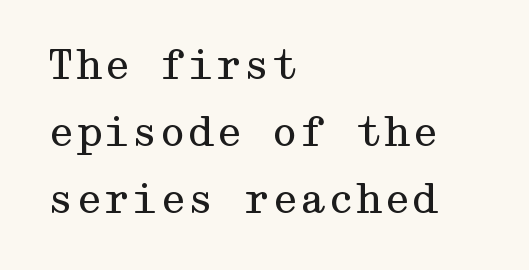
The image shows 40 px regular-weight, wide serif type, upright; set left-aligned, normal line spacing (1.68x), normal letter spacing, not underlined; medium stroke contrast and a medium x-height.
